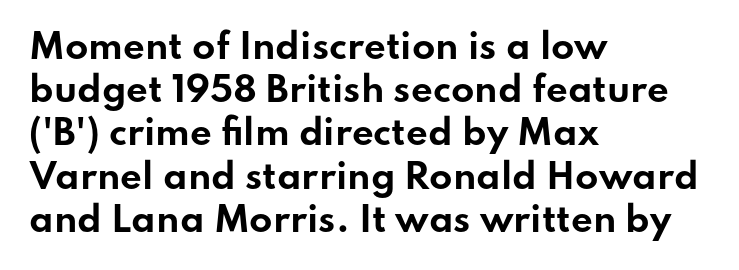
{"serif": "no", "italic": "no", "bold": "yes", "weight": "bold", "width": "wide", "stroke_contrast": "low", "x_height": "small", "monospaced": "no", "underline": "no", "align": "left", "line_spacing": "normal", "line_spacing_ratio": 1.27, "letter_spacing": "normal", "letter_spacing_em": 0.0, "glyph_px": 34}
